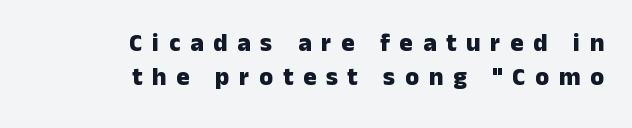
Rows of type keep a routine distance in the vertical direction. Does extra space separate the letters? Yes, quite a lot of it. These lines carry a lot of weight — the face is fully bold. If you drew a line through each stem, it would be perfectly vertical. No word sits above an underline.
